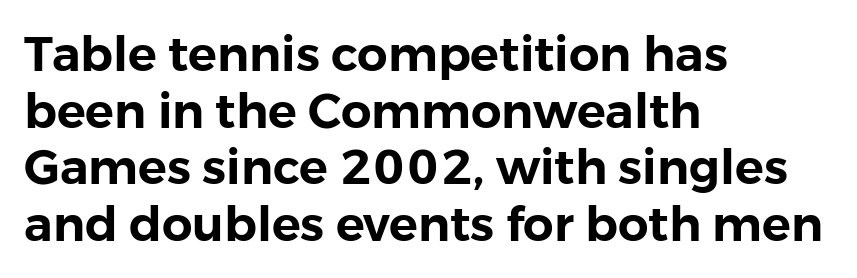
Each letter keeps its own natural width here, so spacing adapts to shape. Horizontally, the lines are justified to the leading edge only. Serifs: no, the terminals of the letterforms are clean. The type sits square on the baseline with zero lean. The foot of each line stays bare and open. No extra tracking has been applied to these lines.
